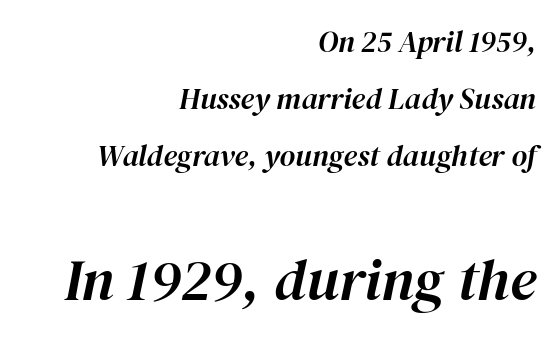
The face used here is rendered with its standard letterfit. Notice how the stems are inclined rather than vertical — that's the hallmark of italics. Every row of glyphs terminates at an identical x-position on the right. The passage shown is typed in a proportional face where columns would drift.
